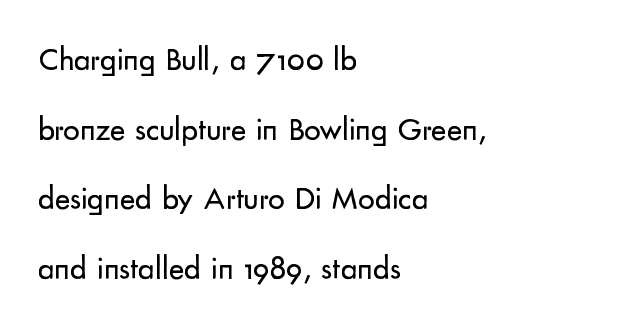
Leading is clearly above the norm, producing a sparse column. The letterforms sit shoulder to shoulder at normal distance. Characters remain perfectly vertical along every line. Summary of weight: not heavy and not bold. The rendering uses natural spacing where letterforms have individual widths.
